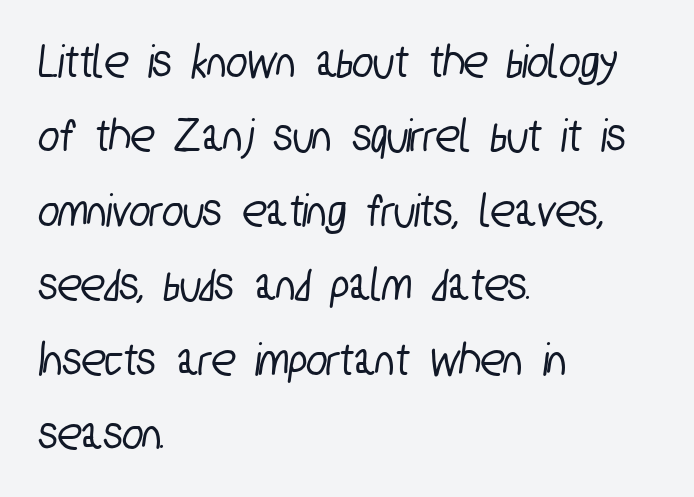
Does extra space separate the letters? No, they use regular spacing. Lines of text with bare space underneath. Grotesque or geometric, the face here clearly has no serifs. A typesetter would call this proportional, since set widths differ per character. Notice how the passage keeps a crisp vertical edge on the left only. Normally led — the rows are evenly, conventionally spaced.
